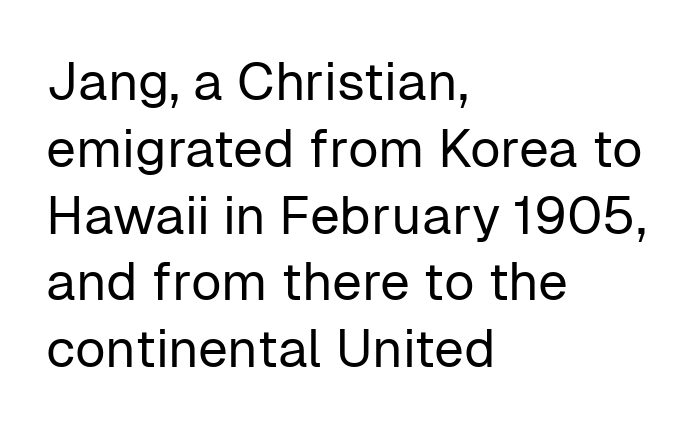
{"serif": "no", "italic": "no", "bold": "no", "weight": "regular", "width": "normal", "stroke_contrast": "low", "x_height": "medium", "monospaced": "no", "underline": "no", "align": "left", "line_spacing": "normal", "line_spacing_ratio": 1.26, "letter_spacing": "normal", "letter_spacing_em": 0.0, "glyph_px": 53}
